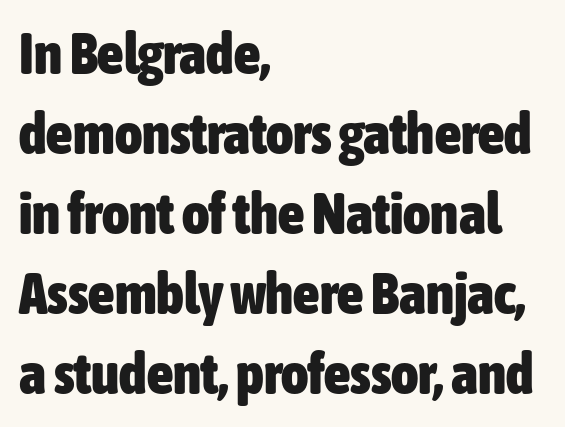
{"serif": "no", "italic": "no", "bold": "yes", "weight": "heavy", "width": "condensed", "stroke_contrast": "low", "x_height": "medium", "monospaced": "no", "underline": "no", "align": "left", "line_spacing": "normal", "line_spacing_ratio": 1.38, "letter_spacing": "normal", "letter_spacing_em": 0.0, "glyph_px": 58}
